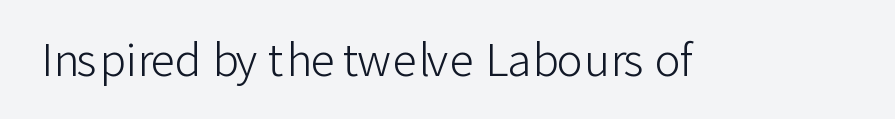
The passage shown is typed in a proportional face where columns would drift. In terms of letterform style, serifs are entirely absent. Decoration check: the copy has no underline. This is not heavy type; no bold has been used.
